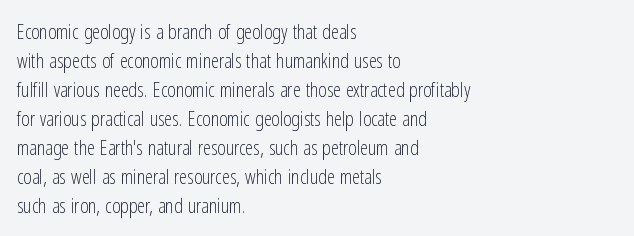
{"italic": "no", "bold": "no", "underline": "no", "align": "left", "line_spacing": "normal", "line_spacing_ratio": 1.45, "letter_spacing": "normal", "letter_spacing_em": 0.0, "glyph_px": 20}
